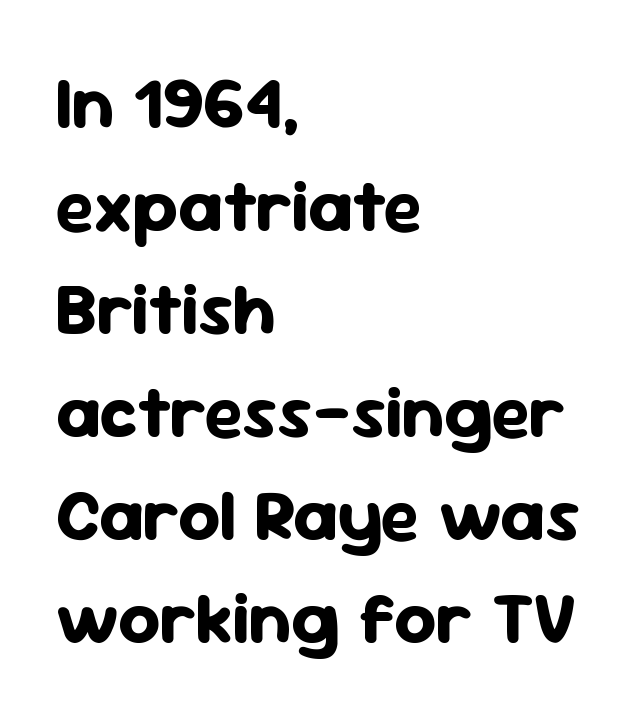
Glyph-to-glyph distance matches everyday printed text. Varying glyph widths throughout — classic text-font behaviour. Reading down the block, your eye returns to a fixed left position each line. Only glyphs here, with clear space below each row.
